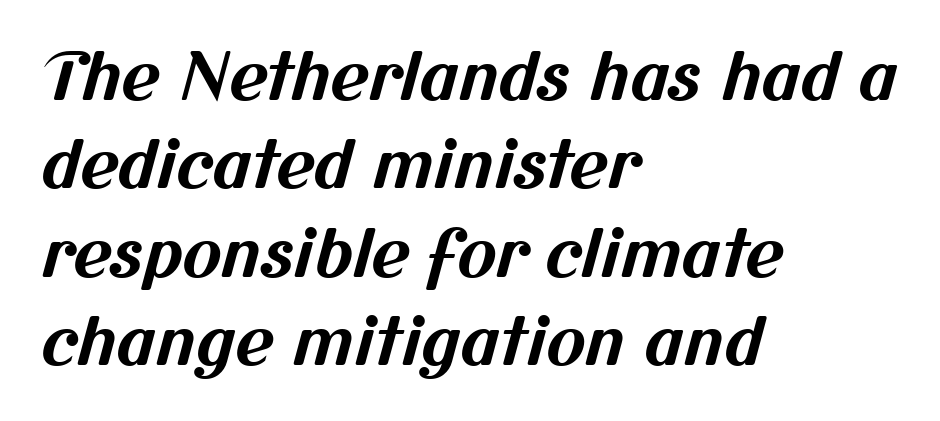
The line-height multiplier appears to be the usual default. The lines in this sample share a left origin and differ only in where they stop. Tracking value appears to be zero — textbook default spacing. Proportional: the letters do not fall into vertical columns. Notice how thick the strokes are: this is what a full bold looks like. Glance below the letters and you will spot only blank space.
